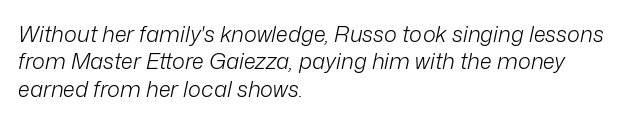
The image shows 22 px text type, italic (leaning right); set left-aligned, normal line spacing (1.25x), normal letter spacing, not underlined.
